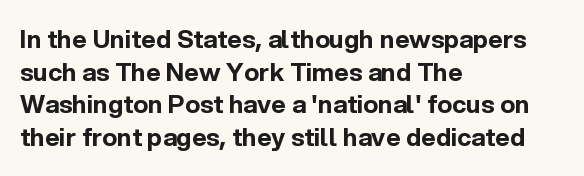
Q: Is the text bold? A: Yes.
Q: Is the text italic (slanted)? A: No, it is upright.
Q: Is the text underlined? A: No.
Q: How is the paragraph aligned? A: Left-aligned.
Q: Is the spacing between letters normal or unusually wide? A: Normal.
Q: Is the spacing between lines tight, normal or loose? A: Normal.
